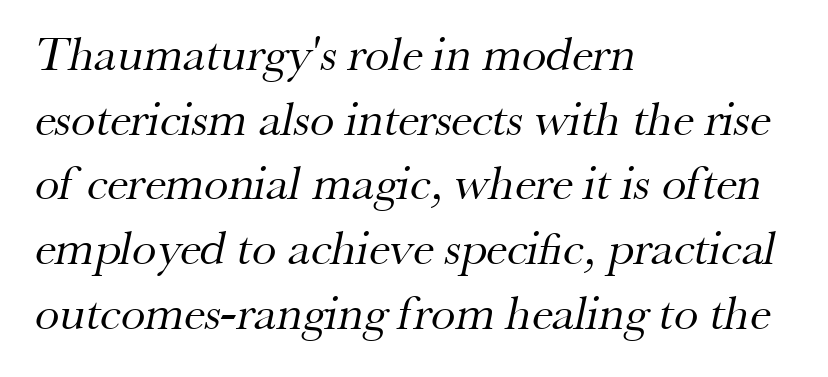
{"serif": "yes", "bold": "no", "weight": "regular", "width": "normal", "stroke_contrast": "medium", "x_height": "small", "monospaced": "no", "underline": "no", "align": "left", "line_spacing": "normal", "line_spacing_ratio": 1.32, "letter_spacing": "normal", "letter_spacing_em": 0.0, "glyph_px": 49}
